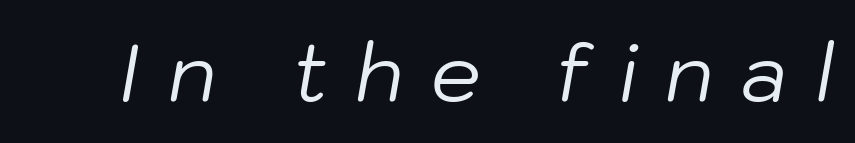
Q: Is the text bold? A: No.
Q: Is the text italic (slanted)? A: Yes, it leans right by about 10 degrees.
Q: Is the text underlined? A: No.
Q: Is the spacing between letters normal or unusually wide? A: Unusually wide.
Q: Width (condensed, normal, or wide)? A: Normal.
Q: Stroke contrast? A: Low.
Q: x-height? A: Medium.
Q: Monospaced? A: No.
